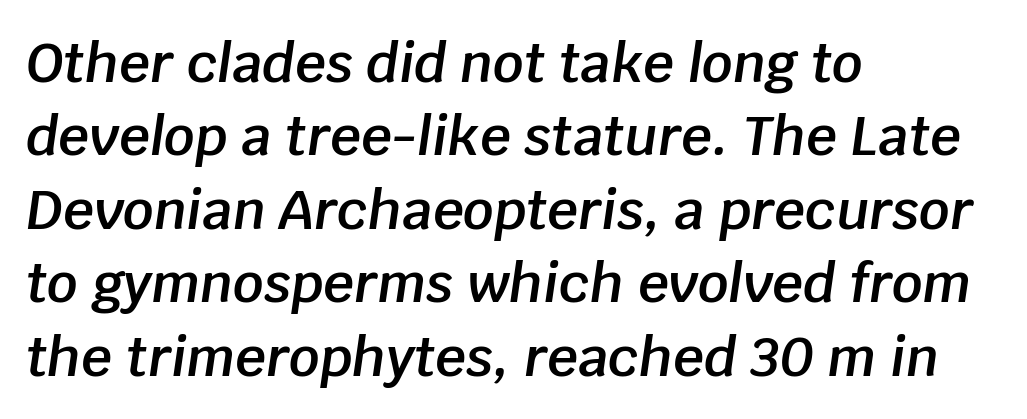
{"italic": "yes", "lean": "right", "slant_degrees": 8, "bold": "semi", "weight": "semibold", "width": "normal", "stroke_contrast": "low", "x_height": "large", "monospaced": "no", "underline": "no", "align": "left", "line_spacing": "normal", "line_spacing_ratio": 1.36, "letter_spacing": "normal", "letter_spacing_em": 0.0, "glyph_px": 54}
